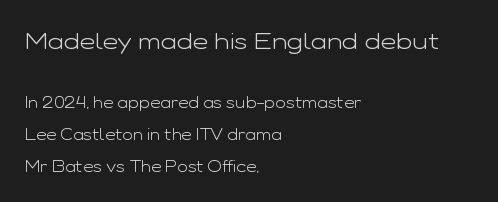
{"italic": "no", "bold": "no", "underline": "no", "align": "left", "line_spacing": "loose", "line_spacing_ratio": 2.0, "letter_spacing": "normal", "letter_spacing_em": 0.0, "larger_block": "first", "size_ratio": 1.5, "glyph_px": 24}
